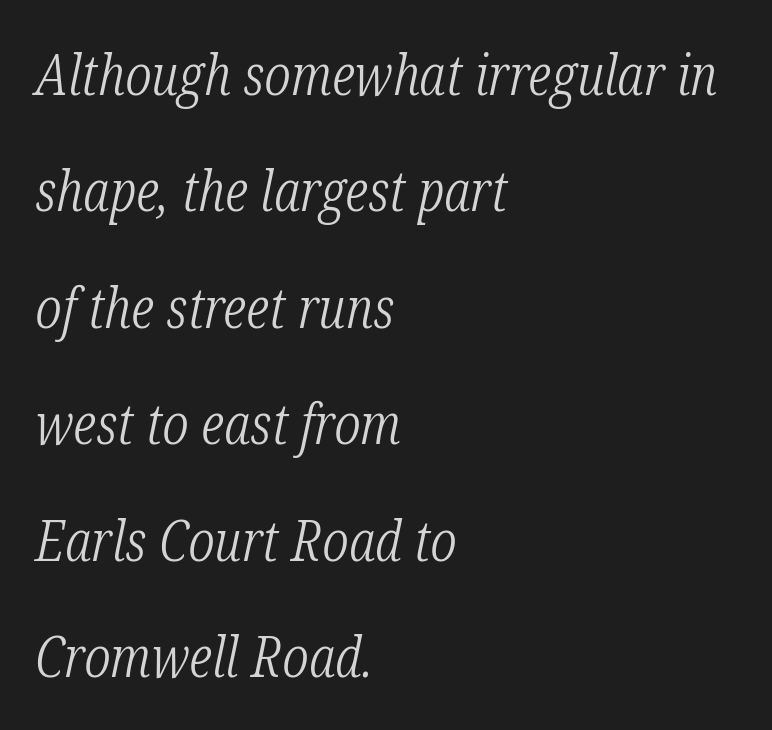
The image shows 56 px light, condensed serif type, italic (leaning right); set left-aligned, loose line spacing (2.08x), normal letter spacing, not underlined; low stroke contrast and a medium x-height.
